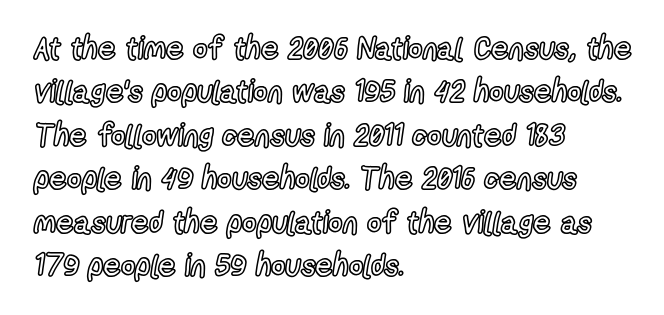
{"width": "condensed", "x_height": "medium", "monospaced": "no", "underline": "no", "align": "left", "line_spacing": "normal", "line_spacing_ratio": 1.4, "letter_spacing": "normal", "letter_spacing_em": 0.0, "glyph_px": 31}
